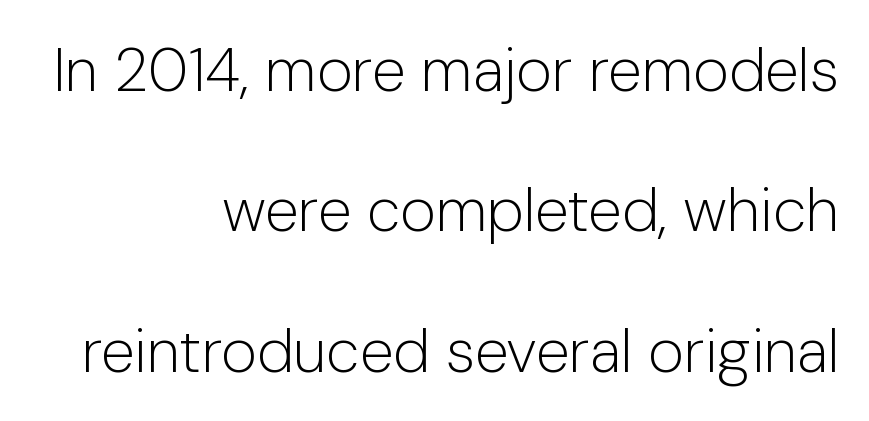
Q: Is the text bold? A: No.
Q: Is the text italic (slanted)? A: No, it is upright.
Q: Is the typeface a serif or a sans-serif typeface? A: Sans-serif.
Q: Is the text underlined? A: No.
Q: How is the paragraph aligned? A: Right-aligned.
Q: Is the spacing between letters normal or unusually wide? A: Normal.
Q: Is the spacing between lines tight, normal or loose? A: Loose.
Q: Width (condensed, normal, or wide)? A: Normal.
Q: Stroke contrast? A: Low.
Q: x-height? A: Medium.
Q: Monospaced? A: No.
